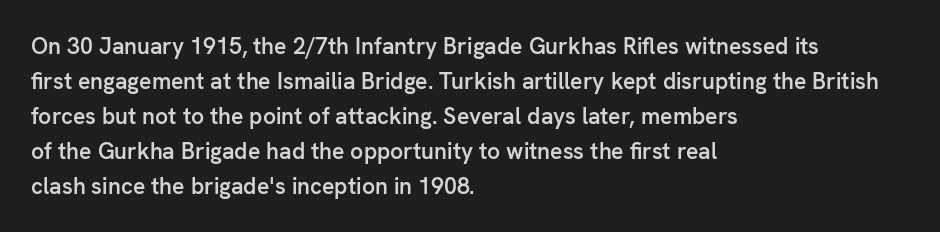
The image shows 23 px text type, upright; set left-aligned, normal line spacing (1.52x), normal letter spacing, not underlined.
